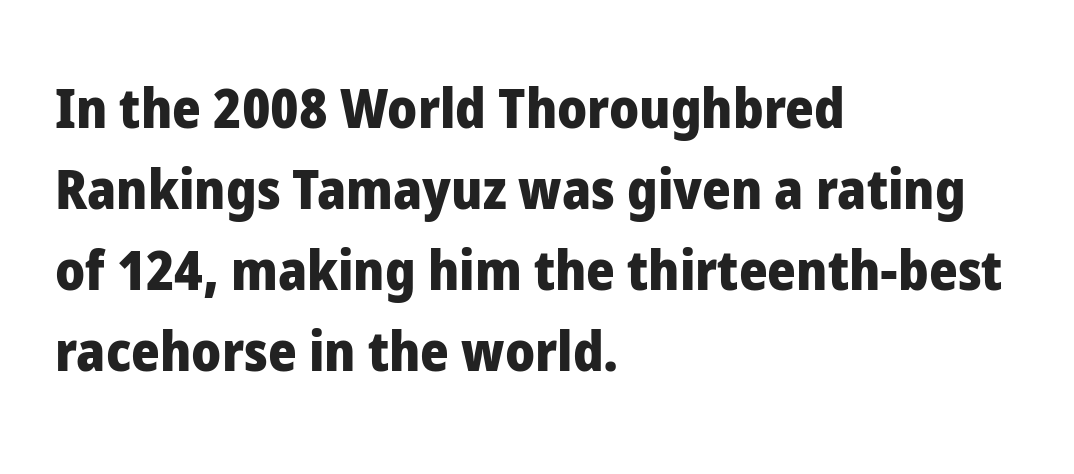
{"serif": "no", "italic": "no", "bold": "yes", "weight": "heavy", "width": "normal", "stroke_contrast": "low", "x_height": "medium", "monospaced": "no", "underline": "no", "align": "left", "line_spacing": "normal", "line_spacing_ratio": 1.47, "letter_spacing": "normal", "letter_spacing_em": 0.0, "glyph_px": 55}
